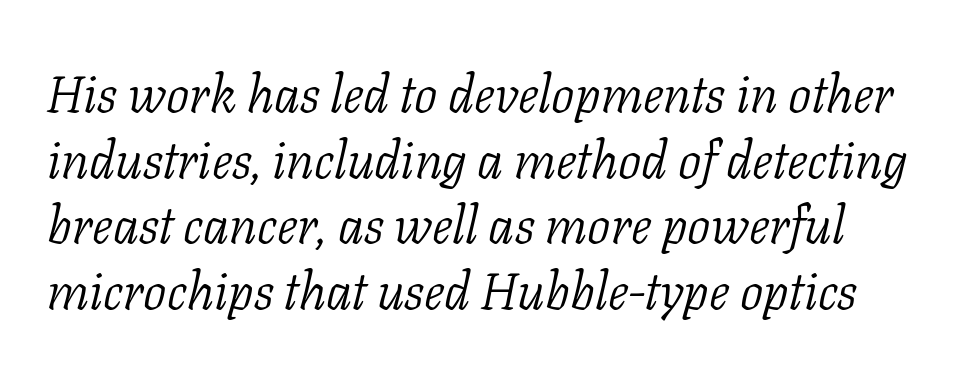
These lines are rendered in a variable-pitch font. This rendering features lettering with no underline. Tracking here is standard; glyphs follow each other at the usual distance. Stems and bowls with no extra thickness — not bold. This is oblique type, the kind used for emphasis or titles. You can tell from the footed stems that serif type was used.
